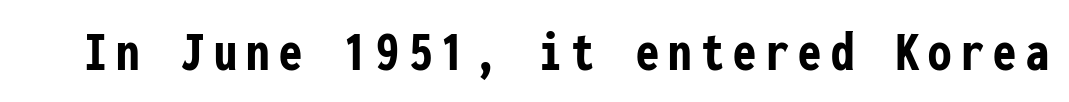
Q: Is the text bold? A: Yes.
Q: Is the text italic (slanted)? A: No, it is upright.
Q: Is the typeface a serif or a sans-serif typeface? A: Sans-serif.
Q: Is the text underlined? A: No.
Q: Width (condensed, normal, or wide)? A: Condensed.
Q: Stroke contrast? A: Low.
Q: x-height? A: Medium.
Q: Monospaced? A: Yes.
